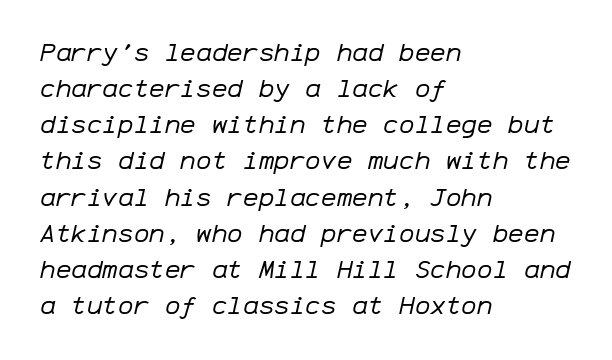
The image shows 26 px text type, italic (leaning right); set left-aligned, normal line spacing (1.39x), normal letter spacing, not underlined.
